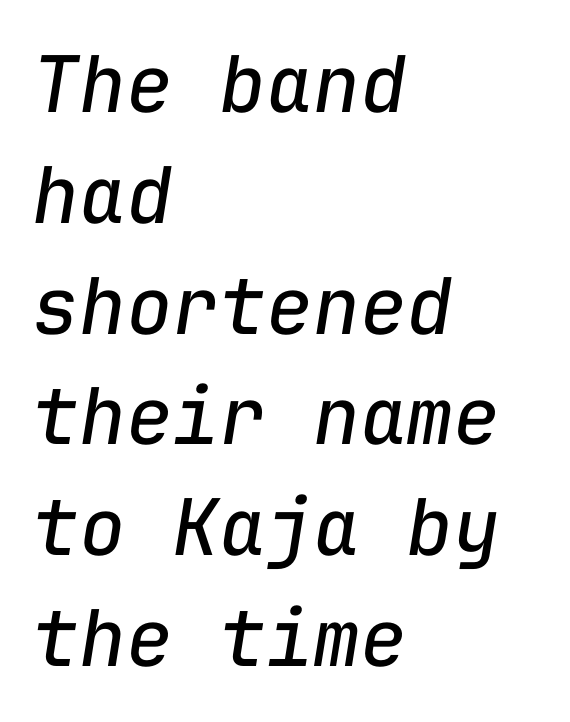
Honestly, the letter spacing is just normal — you wouldn't notice it. The letters are slanted; this is an italic face. Line spacing here is normal. A quiet, ordinary-to-light weight characterises the typeface. Monospaced: the letters line up in strict vertical columns. Which margin do the lines hug? The left one — the right edge is uneven.
